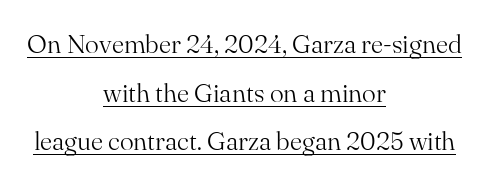
Q: Is the text bold? A: No.
Q: Is the text italic (slanted)? A: No, it is upright.
Q: Is the text underlined? A: Yes.
Q: How is the paragraph aligned? A: Centered.
Q: Is the spacing between letters normal or unusually wide? A: Normal.
